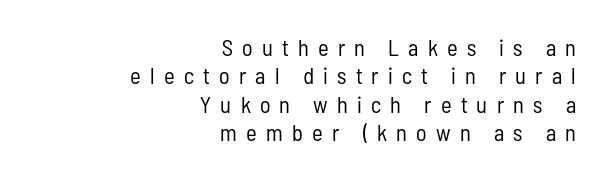
Q: Is the text bold? A: No.
Q: Is the text italic (slanted)? A: No, it is upright.
Q: Is the text underlined? A: No.
Q: How is the paragraph aligned? A: Right-aligned.
Q: Is the spacing between letters normal or unusually wide? A: Unusually wide.
